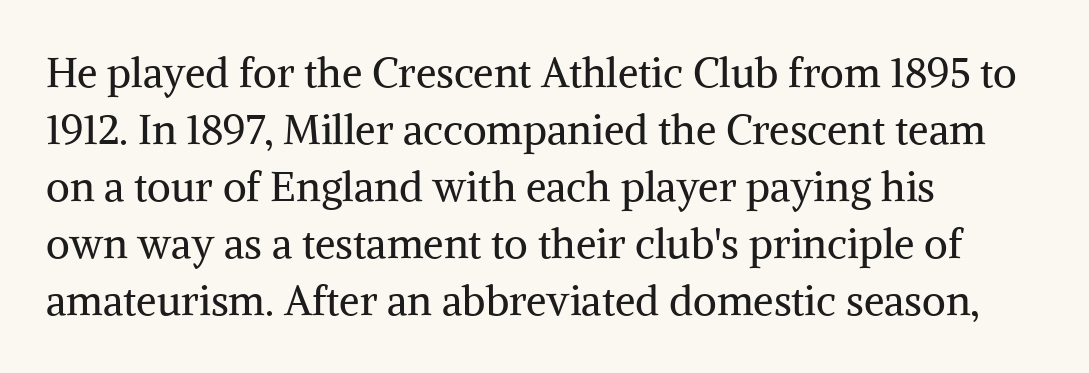
The image shows 41 px regular-weight serif type, upright; set left-aligned, normal line spacing (1.39x), normal letter spacing, not underlined; medium stroke contrast and a medium x-height.
